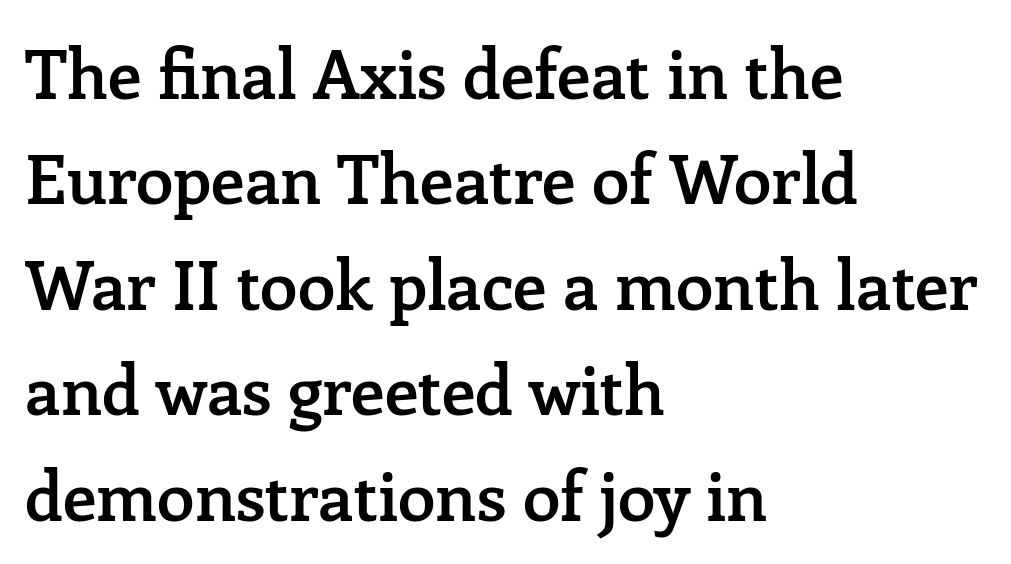
{"serif": "yes", "italic": "no", "bold": "semi", "weight": "semibold", "width": "normal", "stroke_contrast": "low", "x_height": "medium", "monospaced": "no", "underline": "no", "align": "left", "line_spacing": "normal", "line_spacing_ratio": 1.55, "letter_spacing": "normal", "letter_spacing_em": 0.0, "glyph_px": 68}
